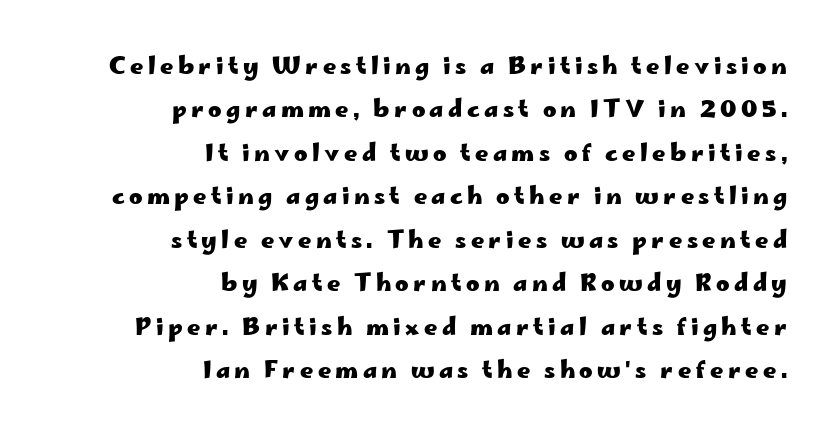
If you drew a ruler down the right edge, every line would touch it. The specimen reads as upright at a glance. Look at the stroke-to-counter ratio: heavy, a bold. Anything drawn beneath the words? Only blank space.
